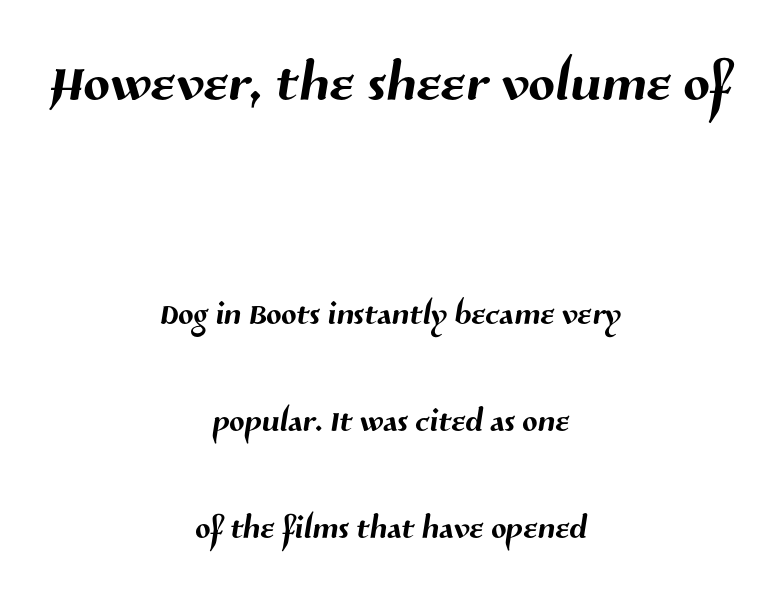
Q: Is the typeface a serif or a sans-serif typeface? A: Sans-serif.
Q: Is the text underlined? A: No.
Q: How is the paragraph aligned? A: Centered.
Q: Is the spacing between letters normal or unusually wide? A: Normal.
Q: Is the spacing between lines tight, normal or loose? A: Loose.
Q: Which block of text is set in a larger size, the first (top) or the second (bottom)? A: The first (top) one.
Q: Width (condensed, normal, or wide)? A: Normal.
Q: Stroke contrast? A: Medium.
Q: x-height? A: Medium.
Q: Monospaced? A: No.
